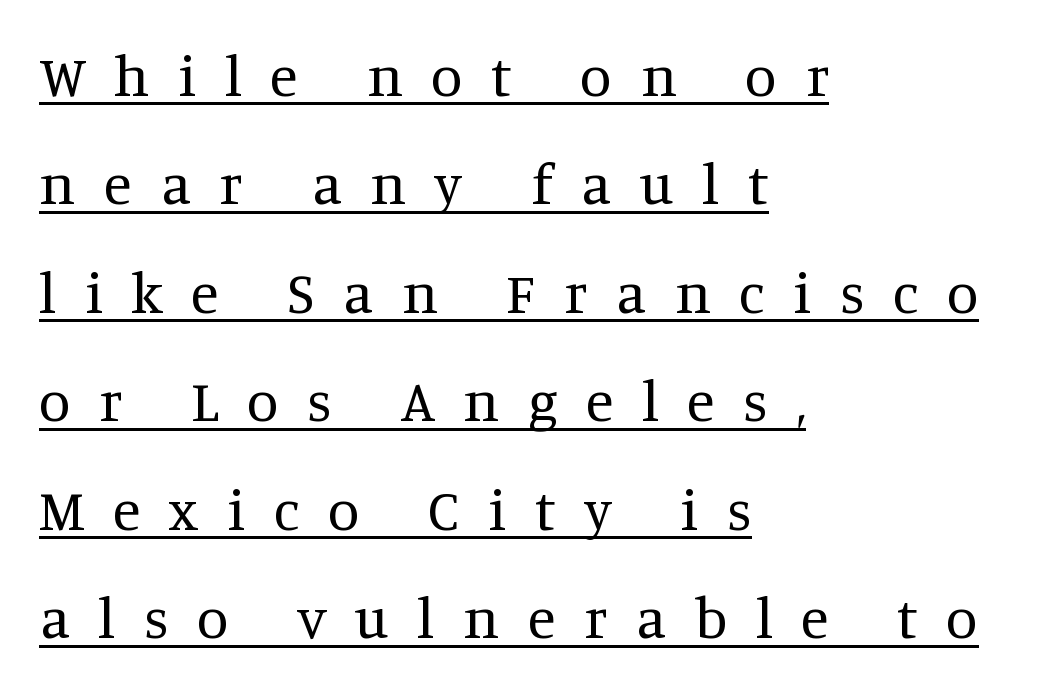
{"serif": "yes", "italic": "no", "bold": "no", "weight": "regular", "width": "normal", "stroke_contrast": "medium", "x_height": "large", "monospaced": "no", "underline": "yes", "align": "left", "line_spacing_ratio": 1.87, "letter_spacing": "wide", "letter_spacing_em": 0.49, "glyph_px": 58}
